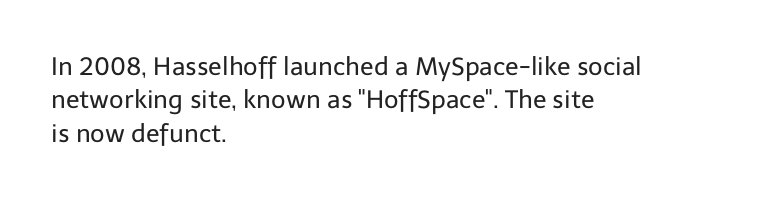
Q: Is the text bold? A: No.
Q: Is the text italic (slanted)? A: No, it is upright.
Q: Is the text underlined? A: No.
Q: How is the paragraph aligned? A: Left-aligned.
Q: Is the spacing between letters normal or unusually wide? A: Normal.
Q: Is the spacing between lines tight, normal or loose? A: Normal.
